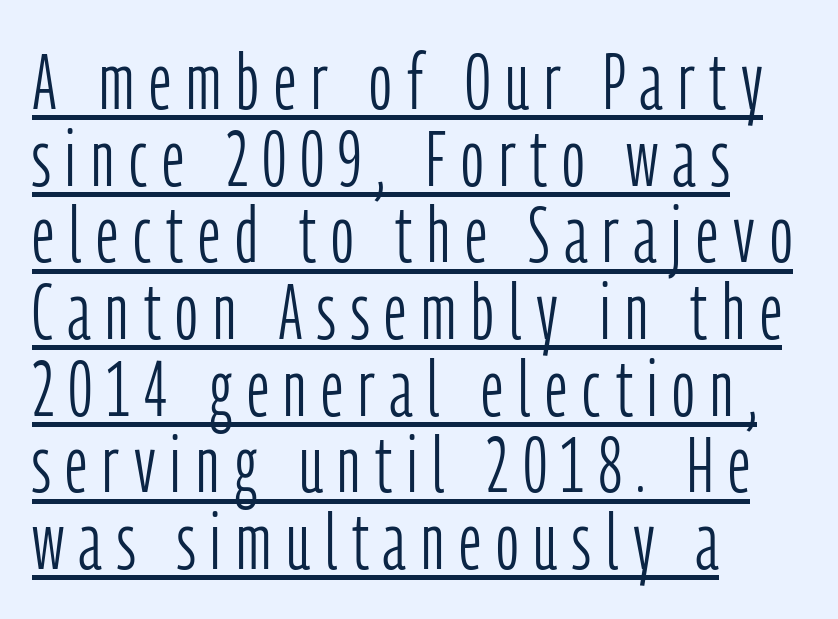
The image shows 79 px light, condensed sans-serif type, upright; set left-aligned, tight line spacing (0.97x), underlined; low stroke contrast and a medium x-height.
